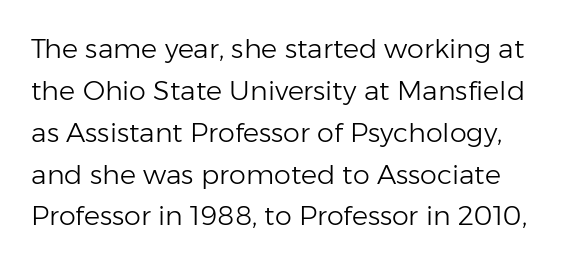
The image shows 27 px text type, upright; set normal line spacing (1.55x), normal letter spacing, not underlined.
